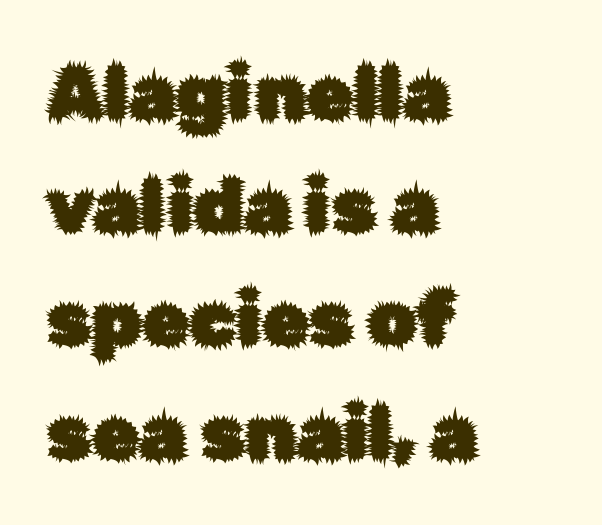
No italicization has been applied; the sample stays upright. This is sans-serif lettering, the kind often seen on screens and signage. Honestly, the letter spacing is just normal — you wouldn't notice it. Is there much room between lines? A standard amount, neither cramped nor airy.
